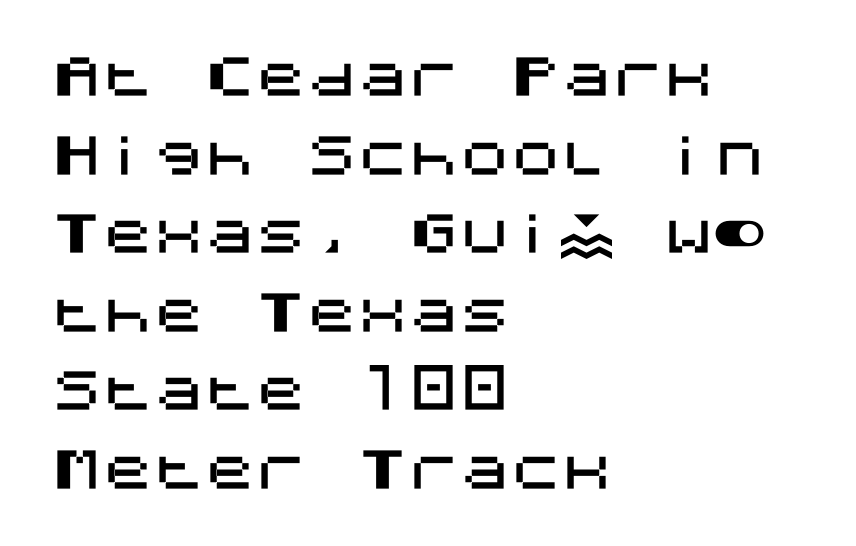
The font family rendered here belongs to the sans-serif group. Is there much room between lines? A standard amount, neither cramped nor airy. Posture: vertical. Notice how the passage keeps a crisp vertical edge on the left only. The gap between lines stays unmarked. The horizontal fit of the characters is conventional and even.
